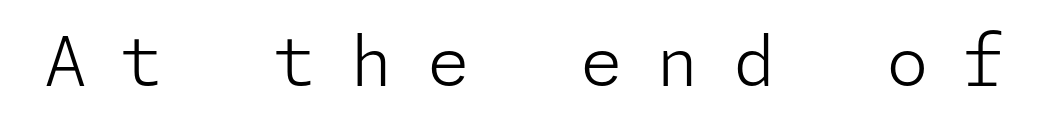
Q: Is the text bold? A: No.
Q: Is the text italic (slanted)? A: No, it is upright.
Q: Is the typeface a serif or a sans-serif typeface? A: Sans-serif.
Q: Is the text underlined? A: No.
Q: Is the spacing between letters normal or unusually wide? A: Unusually wide.
Q: Width (condensed, normal, or wide)? A: Normal.
Q: Stroke contrast? A: Low.
Q: x-height? A: Medium.
